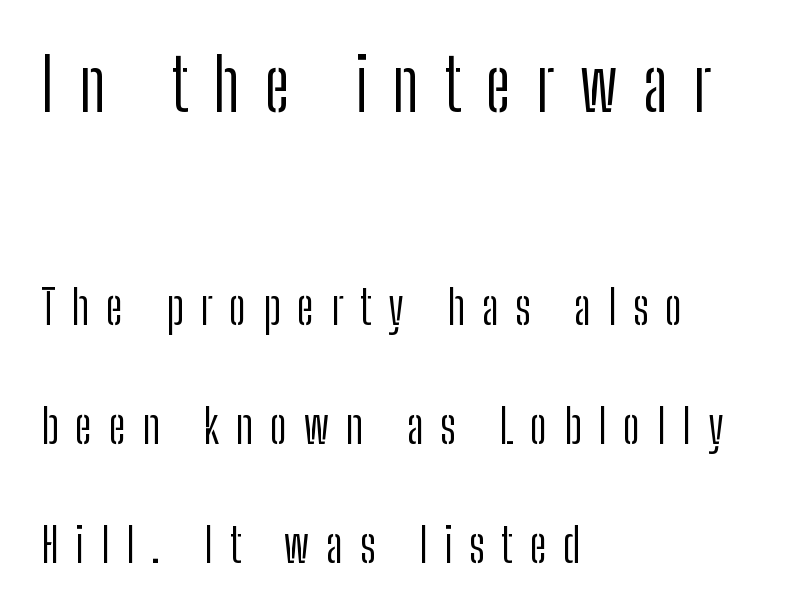
How would I describe the line gaps? Wide and relaxed. The gap between lines stays unmarked. You could not count columns in this text — the font is proportionally spaced. Vertical strokes here are truly vertical.
